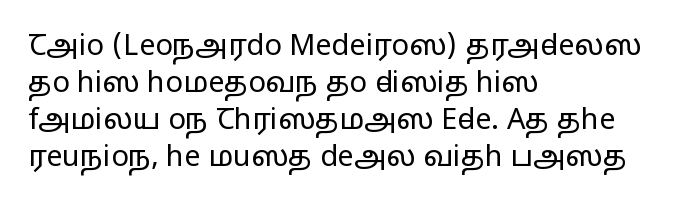
The image shows 29 px regular-weight, wide sans-serif type, upright; set left-aligned, normal line spacing (1.28x), normal letter spacing, not underlined; low stroke contrast and a medium x-height.
